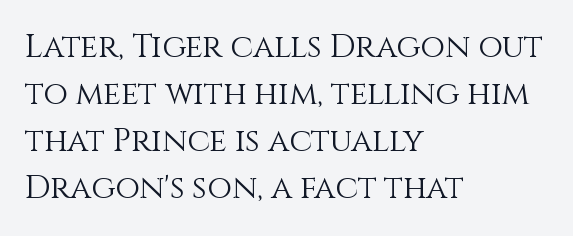
Here the glyphs are tracked normally, forming tight word shapes. These lines are set flush left with a ragged right edge. This is roman type, the default non-slanted kind. Anything drawn beneath the words? Only blank space. You could not count columns in this text — the font is proportionally spaced.
